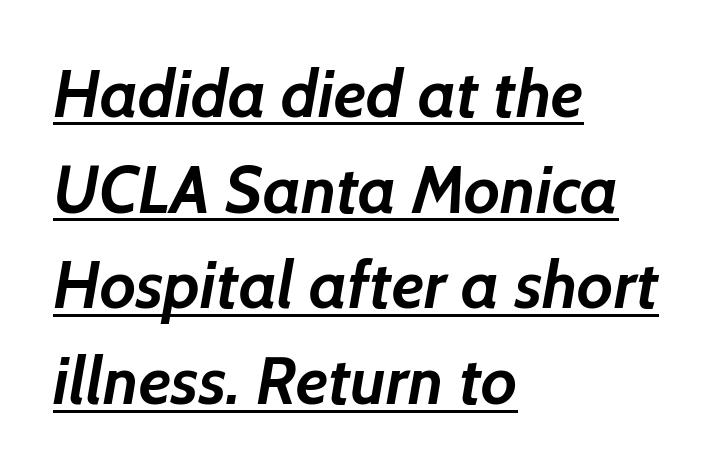
{"serif": "no", "bold": "yes", "weight": "semibold", "width": "normal", "stroke_contrast": "low", "x_height": "medium", "monospaced": "no", "underline": "yes", "align": "left", "line_spacing": "normal", "line_spacing_ratio": 1.45, "letter_spacing": "normal", "letter_spacing_em": 0.0, "glyph_px": 66}
